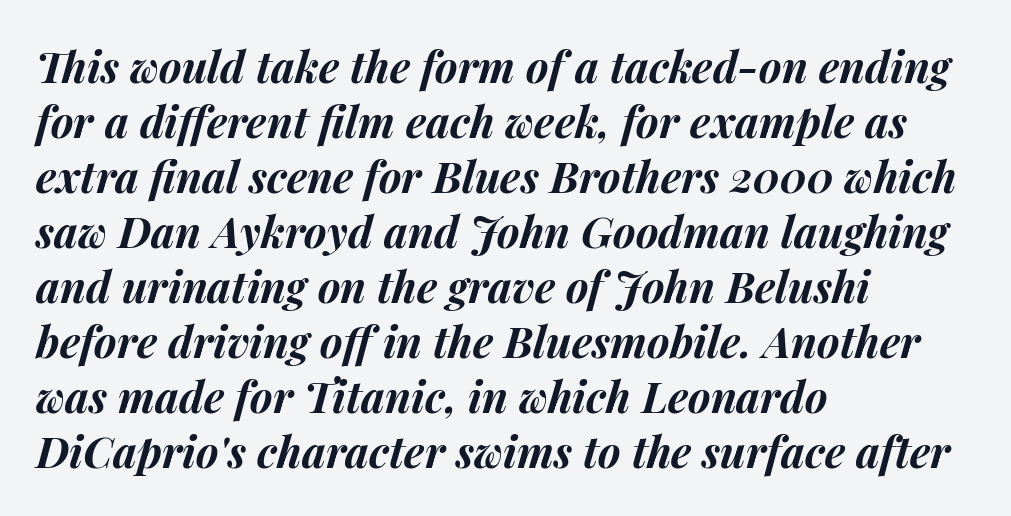
Q: Is the text bold? A: Yes.
Q: Is the text italic (slanted)? A: Yes, it leans right by about 14 degrees.
Q: Is the text underlined? A: No.
Q: How is the paragraph aligned? A: Left-aligned.
Q: Is the spacing between letters normal or unusually wide? A: Normal.
Q: Is the spacing between lines tight, normal or loose? A: Normal.
Q: Width (condensed, normal, or wide)? A: Normal.
Q: Stroke contrast? A: Medium.
Q: x-height? A: Medium.
Q: Monospaced? A: No.
